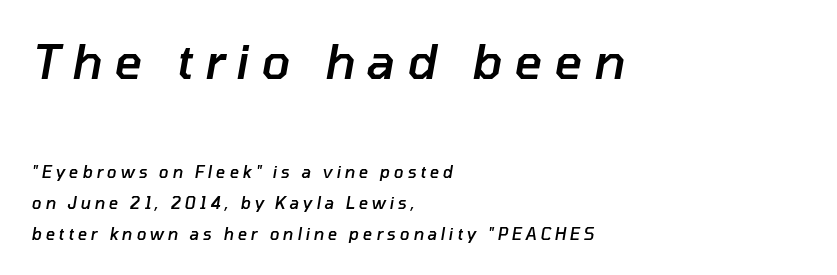
The gap between lines stays unmarked. The designer gave the opening block more size than the closing block. A semibold gives these letters moderate extra thickness, short of bold. This is oblique type, the kind used for emphasis or titles.
